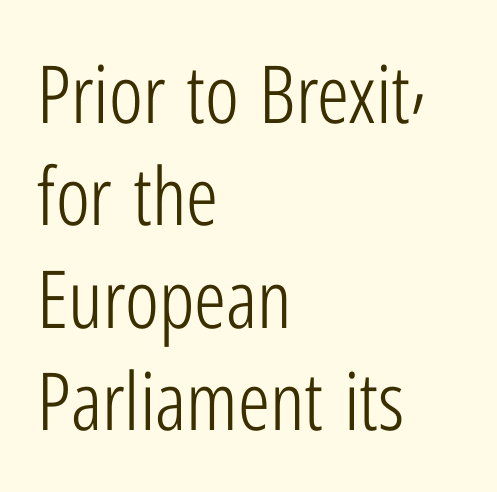
The image shows 80 px light, condensed sans-serif type, upright; set left-aligned, normal line spacing (1.28x), normal letter spacing, not underlined; low stroke contrast and a medium x-height.
